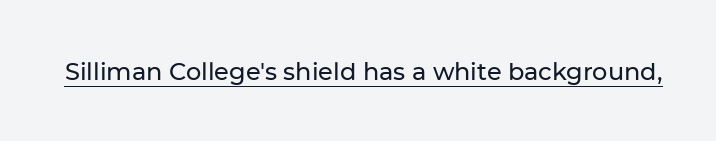
Default kerning and tracking; the words read as compact shapes. Notice how the stems are strictly vertical — no italics here. The glyphs are accompanied by a horizontal stroke just below them.
